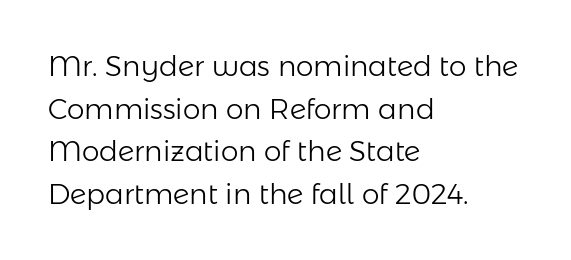
Q: Is the text bold? A: No.
Q: Is the text italic (slanted)? A: No, it is upright.
Q: Is the typeface a serif or a sans-serif typeface? A: Sans-serif.
Q: Is the text underlined? A: No.
Q: How is the paragraph aligned? A: Left-aligned.
Q: Is the spacing between letters normal or unusually wide? A: Normal.
Q: Is the spacing between lines tight, normal or loose? A: Normal.
Q: Width (condensed, normal, or wide)? A: Normal.
Q: Stroke contrast? A: Low.
Q: x-height? A: Medium.
Q: Monospaced? A: No.
